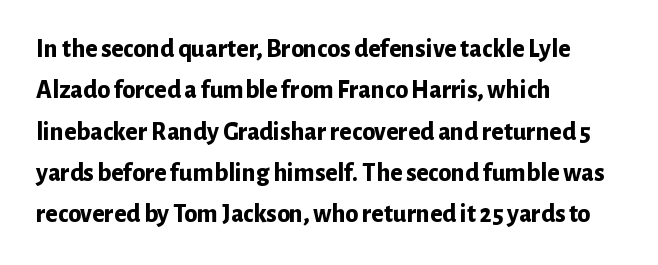
Q: Is the text bold? A: Yes.
Q: Is the text italic (slanted)? A: No, it is upright.
Q: Is the text underlined? A: No.
Q: How is the paragraph aligned? A: Left-aligned.
Q: Is the spacing between letters normal or unusually wide? A: Normal.
Q: Is the spacing between lines tight, normal or loose? A: Normal.
